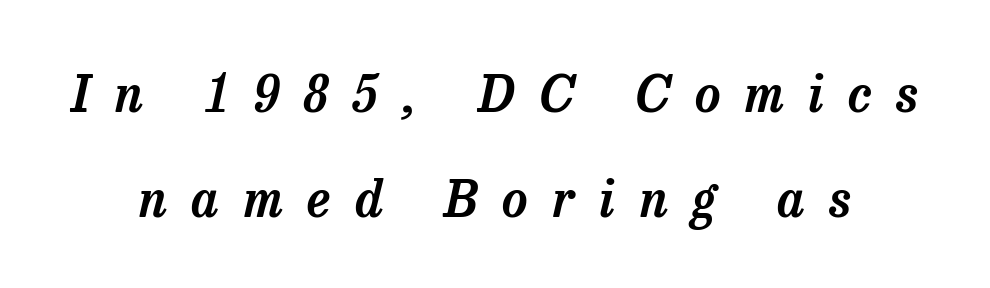
{"serif": "yes", "italic": "yes", "lean": "right", "slant_degrees": 13, "width": "normal", "stroke_contrast": "low", "x_height": "medium", "monospaced": "no", "underline": "no", "line_spacing": "loose", "line_spacing_ratio": 2.1, "letter_spacing": "wide", "letter_spacing_em": 0.49, "glyph_px": 50}
